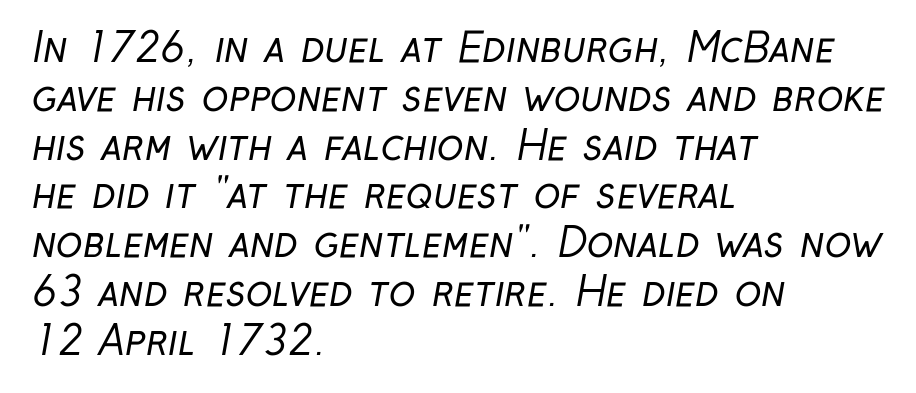
This sample has the flowing, uneven cadence of proportional lettering. Here the glyphs are tracked normally, forming tight word shapes. Descender tails drop into unmarked territory. The glyphs in this specimen are sans serif.
